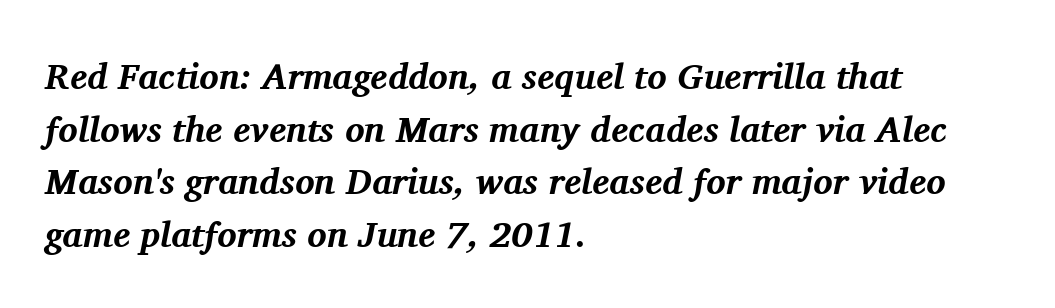
The image shows 36 px bold serif type, italic (leaning right); set left-aligned, normal line spacing (1.46x), normal letter spacing, not underlined; medium stroke contrast and a medium x-height.
